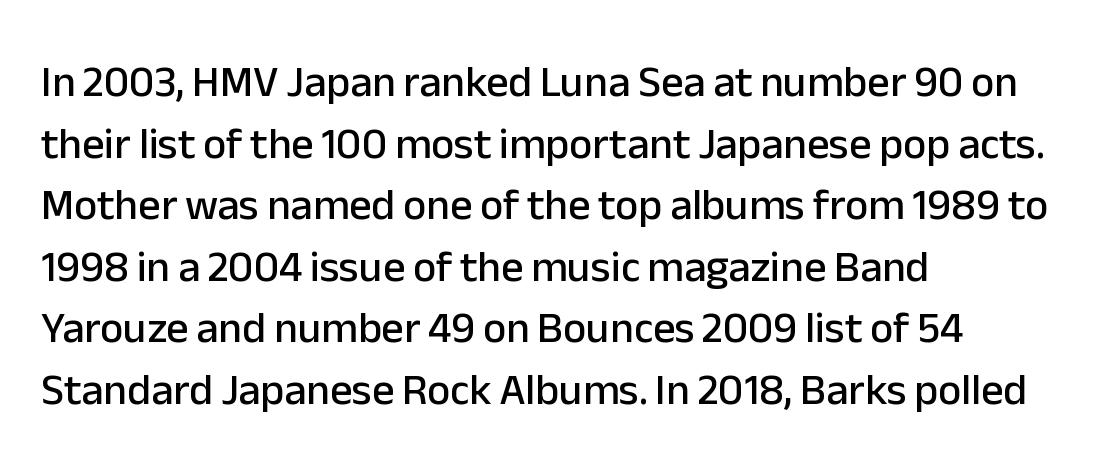
{"serif": "no", "italic": "no", "width": "normal", "stroke_contrast": "low", "x_height": "medium", "monospaced": "no", "underline": "no", "align": "left", "line_spacing": "normal", "line_spacing_ratio": 1.4, "letter_spacing": "normal", "letter_spacing_em": 0.0, "glyph_px": 44}
